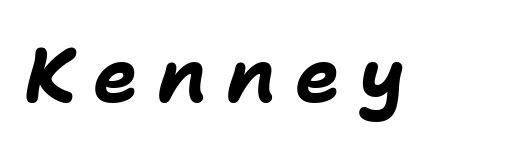
Q: Is the text bold? A: Yes.
Q: Is the text italic (slanted)? A: Yes, it leans right by about 11 degrees.
Q: Is the text underlined? A: No.
Q: Is the spacing between letters normal or unusually wide? A: Unusually wide.
Q: Width (condensed, normal, or wide)? A: Normal.
Q: Stroke contrast? A: Low.
Q: x-height? A: Medium.
Q: Monospaced? A: No.
